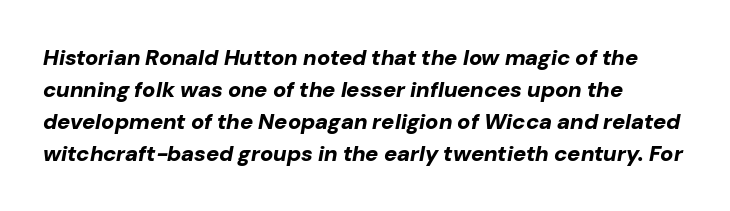
{"italic": "yes", "lean": "right", "slant_degrees": 10, "bold": "yes", "underline": "no", "line_spacing": "normal", "line_spacing_ratio": 1.45, "letter_spacing": "normal", "letter_spacing_em": 0.0, "glyph_px": 22}
